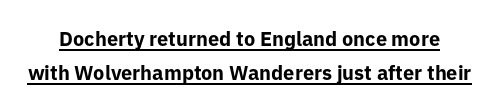
Rendered with straight, roman letterforms. This is underlined copy, the kind a proofreader might mark for attention. Heft: maximum for text — a bold. Between one letter and the next there's only the usual sliver of space.
